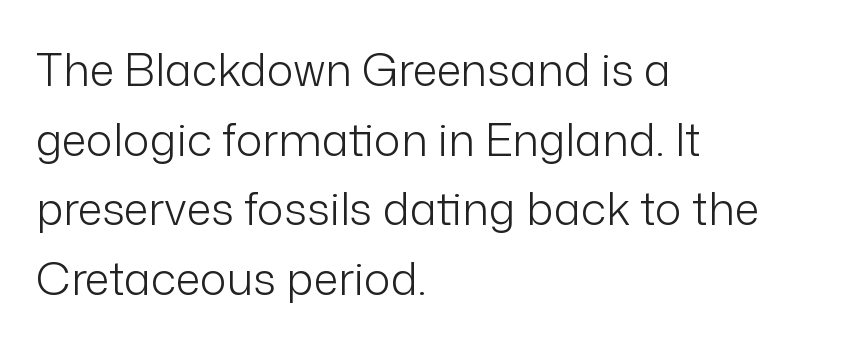
Is the letter spacing exaggerated? No — it looks like the ordinary default. Which margin do the lines hug? The left one — the right edge is uneven. Are there feet on the stems? There aren't — it's a sans. The strokes are not fattened; the text isn't bold. Does the lettering tilt? It doesn't — this is upright.
